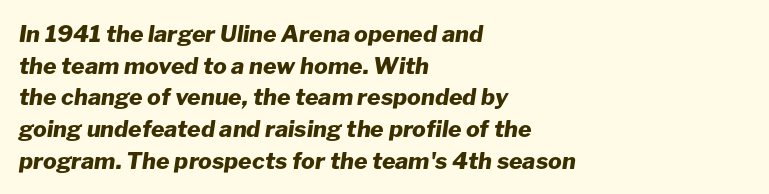
{"italic": "yes", "lean": "right", "slant_degrees": 8, "bold": "yes", "underline": "no", "align": "left", "line_spacing": "normal", "line_spacing_ratio": 1.38, "letter_spacing": "normal", "letter_spacing_em": 0.0, "glyph_px": 23}
